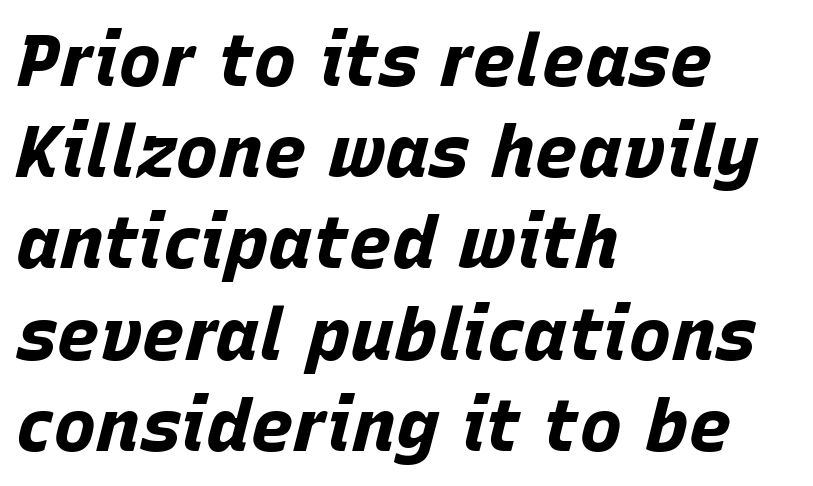
Horizontal alignment here is leftward, the default for most running prose. Notice how thick the strokes are: this is what a full bold looks like. The letters advance in unequal steps, a hallmark of proportional type. Nobody touched the tracking dial on this one. Horizontal bands of white between lines are of average thickness. In terms of posture, this sample is oblique.
